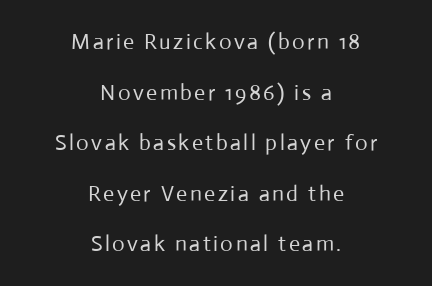
The designer dialed line spacing up above the default. When letters stand straight like this, we call the style roman or upright. Has an underline been added? It has not. Weight class: somewhere from thin through regular. The paragraph has two soft edges and a firm central axis.
